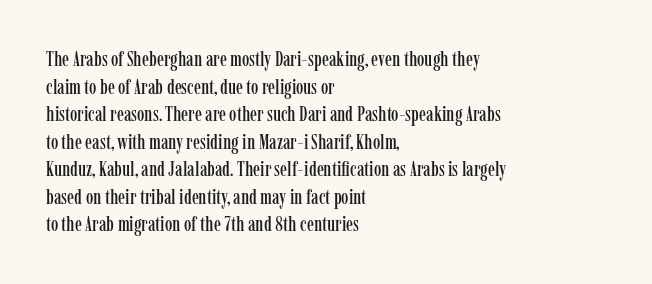
{"italic": "no", "underline": "no", "align": "left", "line_spacing": "normal", "line_spacing_ratio": 1.31, "letter_spacing": "normal", "letter_spacing_em": 0.0, "glyph_px": 21}
